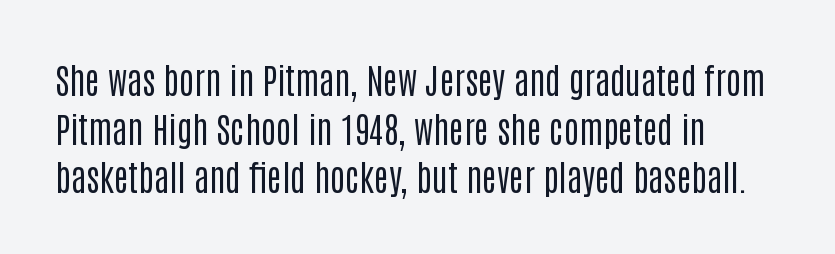
This rendering features lettering with no underline. This rendering uses left alignment, leaving the right contour irregular. These lines were composed using upright roman letters. Short note: letters normally spaced. Examine the stroke ends and you'll find no serifs. The passage shown is typed in a proportional face where columns would drift.
